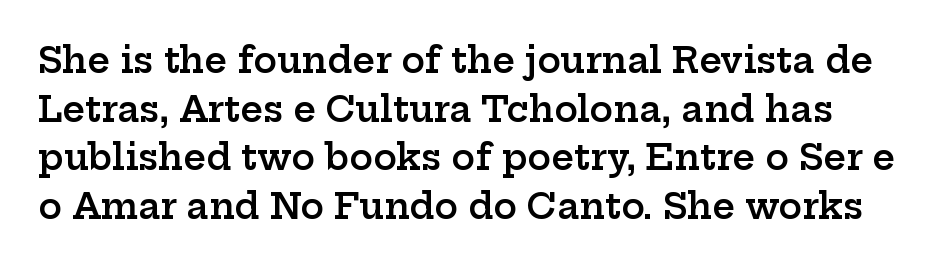
{"serif": "yes", "italic": "no", "bold": "semi", "weight": "semibold", "width": "wide", "stroke_contrast": "low", "x_height": "medium", "monospaced": "no", "underline": "no", "line_spacing": "normal", "line_spacing_ratio": 1.39, "letter_spacing": "normal", "letter_spacing_em": 0.0, "glyph_px": 35}
